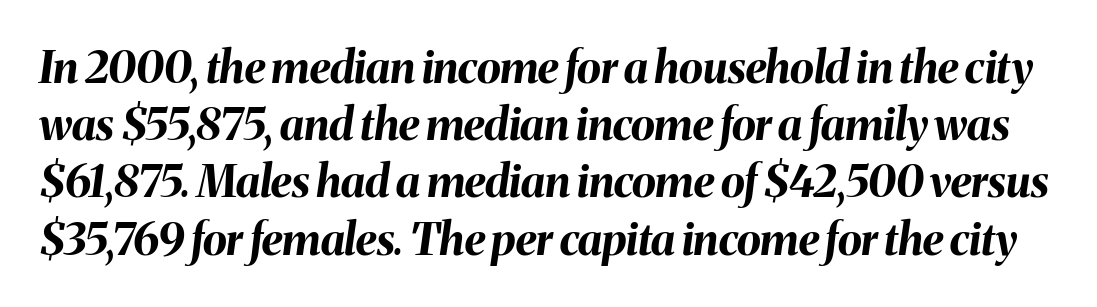
Q: Is the text bold? A: Yes.
Q: Is the text italic (slanted)? A: Yes, it leans right by about 8 degrees.
Q: Is the text underlined? A: No.
Q: Is the spacing between letters normal or unusually wide? A: Normal.
Q: Is the spacing between lines tight, normal or loose? A: Normal.
Q: Width (condensed, normal, or wide)? A: Normal.
Q: Stroke contrast? A: Medium.
Q: x-height? A: Medium.
Q: Monospaced? A: No.
